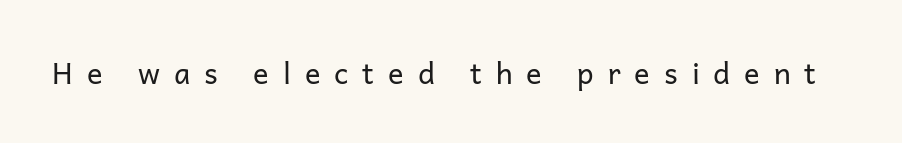
Only glyphs here, with clear space below each row. This reads as an unemphasized weight, regular at the heaviest. You could not count columns in this text — the font is proportionally spaced. Italic: no, the glyphs are upright roman. Tracking here is generous; glyphs stand well apart from one another.
